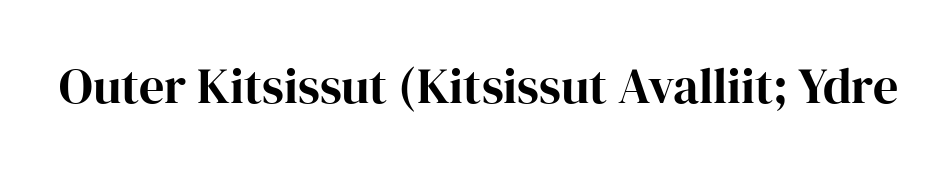
Q: Is the text bold? A: Yes.
Q: Is the text italic (slanted)? A: No, it is upright.
Q: Is the typeface a serif or a sans-serif typeface? A: Serif.
Q: Is the text underlined? A: No.
Q: Is the spacing between letters normal or unusually wide? A: Normal.
Q: Width (condensed, normal, or wide)? A: Normal.
Q: Stroke contrast? A: High.
Q: x-height? A: Medium.
Q: Monospaced? A: No.
